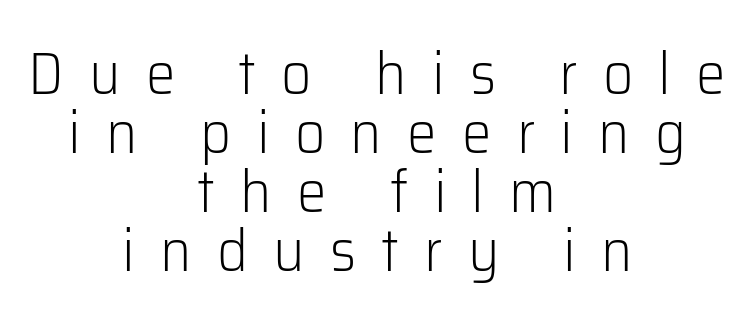
{"serif": "no", "italic": "no", "bold": "no", "weight": "light", "width": "normal", "stroke_contrast": "low", "x_height": "medium", "monospaced": "no", "underline": "no", "align": "center", "line_spacing": "tight", "line_spacing_ratio": 1.0, "letter_spacing": "wide", "letter_spacing_em": 0.43, "glyph_px": 59}
